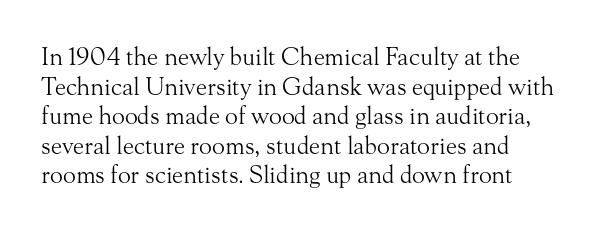
Q: Is the text bold? A: No.
Q: Is the text italic (slanted)? A: No, it is upright.
Q: Is the text underlined? A: No.
Q: How is the paragraph aligned? A: Left-aligned.
Q: Is the spacing between letters normal or unusually wide? A: Normal.
